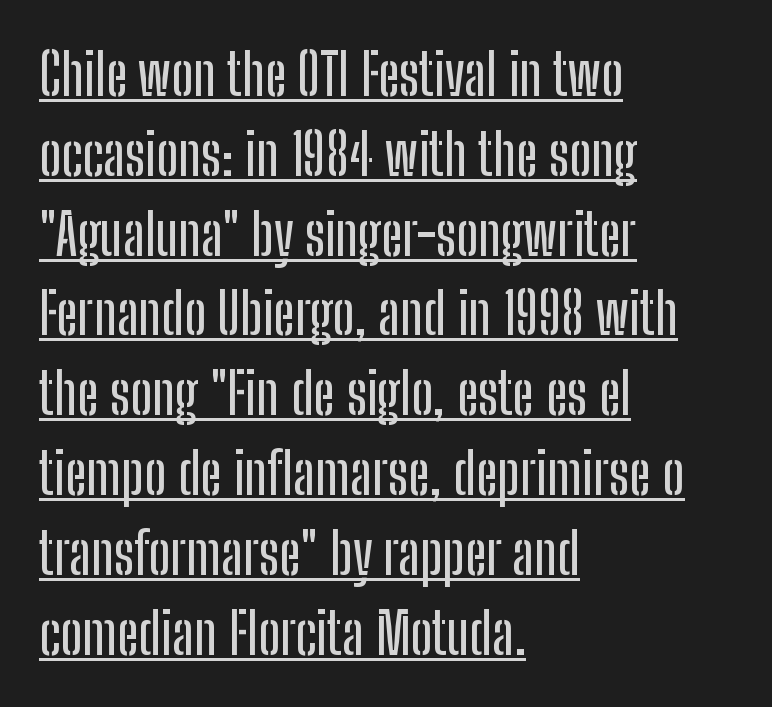
The image shows 57 px condensed sans-serif type, upright; set left-aligned, normal line spacing (1.4x), normal letter spacing, underlined; low stroke contrast and a medium x-height.
